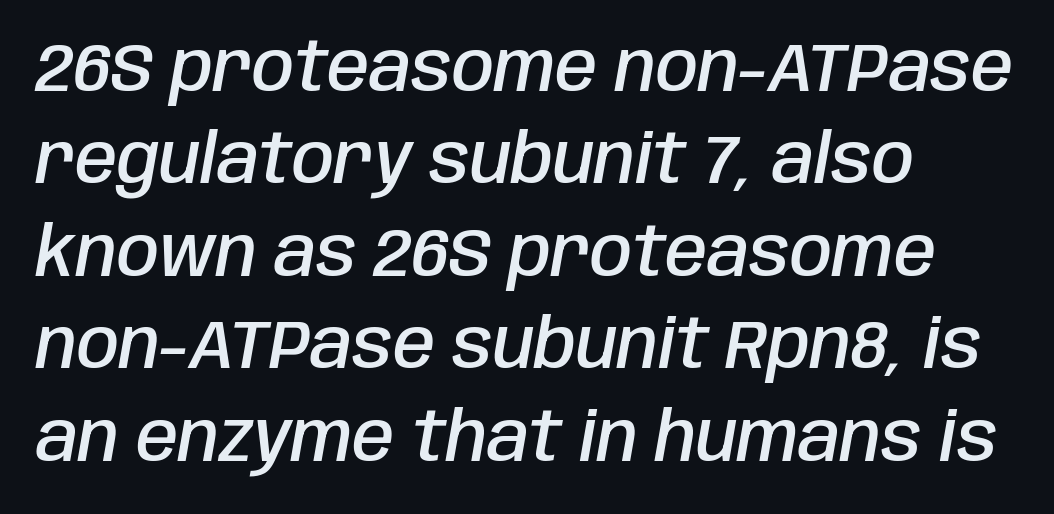
{"italic": "yes", "lean": "right", "slant_degrees": 10, "bold": "semi", "weight": "semibold", "width": "condensed", "stroke_contrast": "low", "x_height": "large", "monospaced": "no", "underline": "no", "align": "left", "line_spacing": "normal", "line_spacing_ratio": 1.36, "letter_spacing": "normal", "letter_spacing_em": 0.0, "glyph_px": 68}
